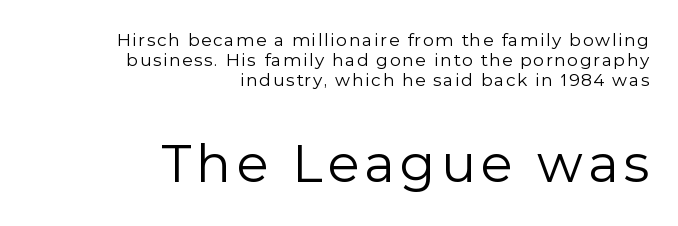
What kind of face is this? One without serifs — a sans. Letters rest on an invisible, unmarked baseline. Line endings align vertically; line beginnings do not. The face used here appears at its bigger size in the lower chunk. You could not count columns in this text — the font is proportionally spaced. Weight class: somewhere from thin through regular.
